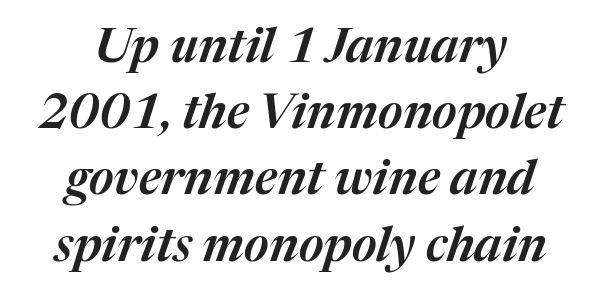
Q: Is the text italic (slanted)? A: Yes, it leans right by about 17 degrees.
Q: Is the text underlined? A: No.
Q: Is the spacing between letters normal or unusually wide? A: Normal.
Q: Is the spacing between lines tight, normal or loose? A: Normal.
Q: Width (condensed, normal, or wide)? A: Normal.
Q: Stroke contrast? A: Medium.
Q: x-height? A: Medium.
Q: Monospaced? A: No.
